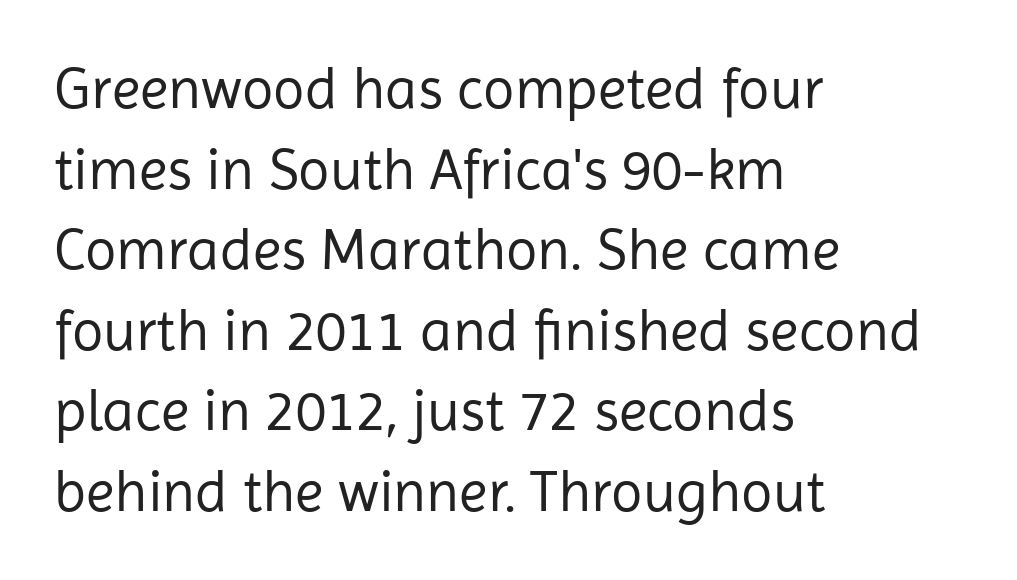
The letters stand upright; this is a roman face. Compared with a typical body face, this is equally light or lighter still. These lines keep a tight, regular rhythm from letter to letter. This block has exactly the height ordinary leading produces. You could not count columns in this text — the font is proportionally spaced. The area under the type is left untouched.
